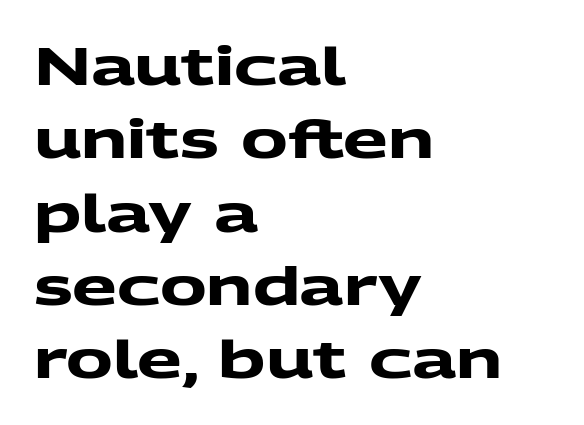
Q: Is the text bold? A: Yes.
Q: Is the typeface a serif or a sans-serif typeface? A: Sans-serif.
Q: Is the text underlined? A: No.
Q: How is the paragraph aligned? A: Left-aligned.
Q: Is the spacing between letters normal or unusually wide? A: Normal.
Q: Is the spacing between lines tight, normal or loose? A: Normal.
Q: Width (condensed, normal, or wide)? A: Wide.
Q: Stroke contrast? A: Medium.
Q: x-height? A: Medium.
Q: Monospaced? A: No.
